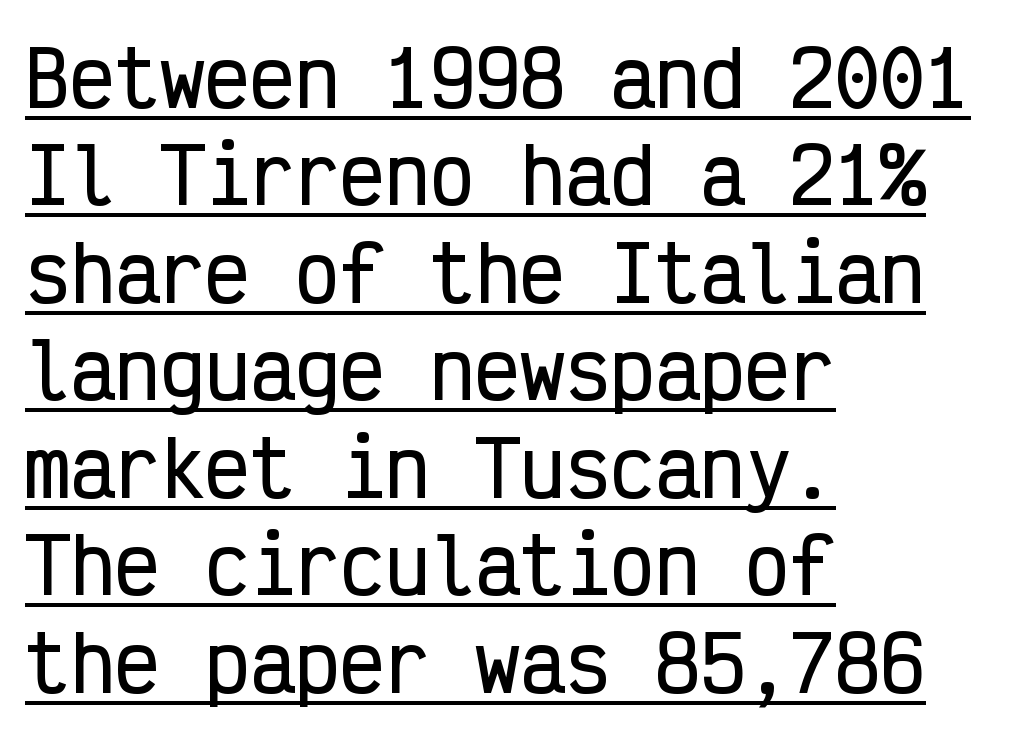
{"serif": "no", "italic": "no", "width": "condensed", "stroke_contrast": "low", "x_height": "medium", "monospaced": "yes", "underline": "yes", "align": "left", "line_spacing": "normal", "line_spacing_ratio": 1.3, "letter_spacing": "normal", "letter_spacing_em": 0.0, "glyph_px": 75}
